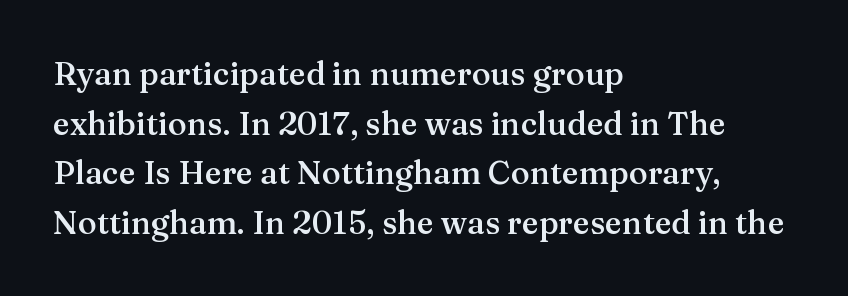
{"serif": "yes", "italic": "no", "bold": "semi", "weight": "semibold", "width": "normal", "stroke_contrast": "medium", "x_height": "medium", "monospaced": "no", "underline": "no", "align": "left", "line_spacing": "normal", "line_spacing_ratio": 1.55, "letter_spacing": "normal", "letter_spacing_em": 0.0, "glyph_px": 32}
